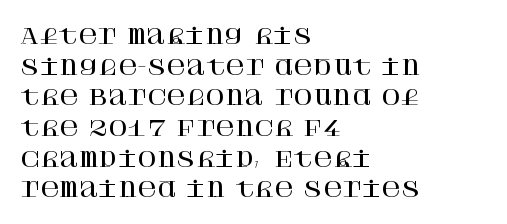
Q: Is the text italic (slanted)? A: No, it is upright.
Q: Is the text underlined? A: No.
Q: How is the paragraph aligned? A: Left-aligned.
Q: Is the spacing between letters normal or unusually wide? A: Normal.
Q: Is the spacing between lines tight, normal or loose? A: Normal.
